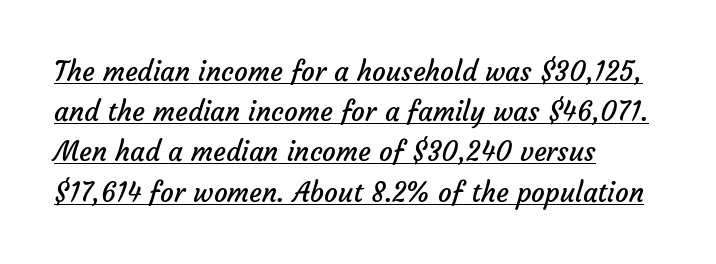
The image shows 27 px text type; set left-aligned, normal line spacing (1.49x), normal letter spacing, underlined.
